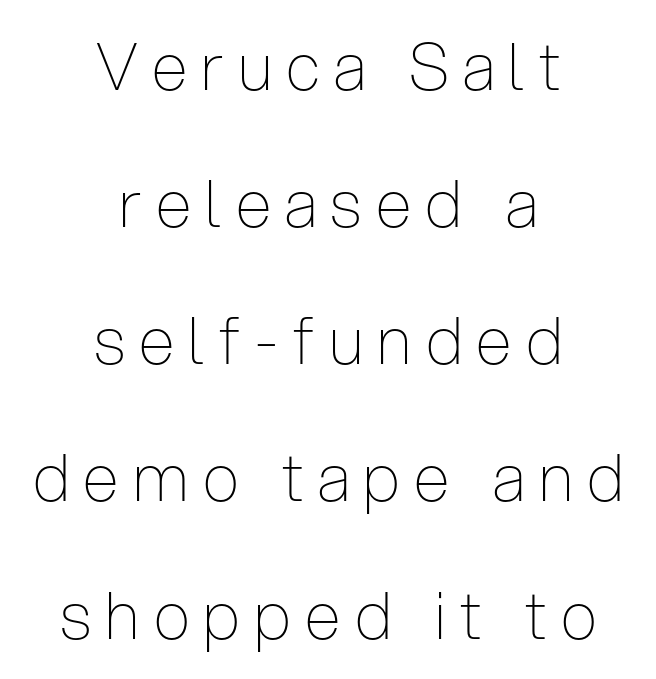
Q: Is the text bold? A: No.
Q: Is the text italic (slanted)? A: No, it is upright.
Q: Is the typeface a serif or a sans-serif typeface? A: Sans-serif.
Q: Is the text underlined? A: No.
Q: How is the paragraph aligned? A: Centered.
Q: Is the spacing between letters normal or unusually wide? A: Unusually wide.
Q: Is the spacing between lines tight, normal or loose? A: Loose.
Q: Width (condensed, normal, or wide)? A: Condensed.
Q: Stroke contrast? A: Low.
Q: x-height? A: Medium.
Q: Monospaced? A: No.
